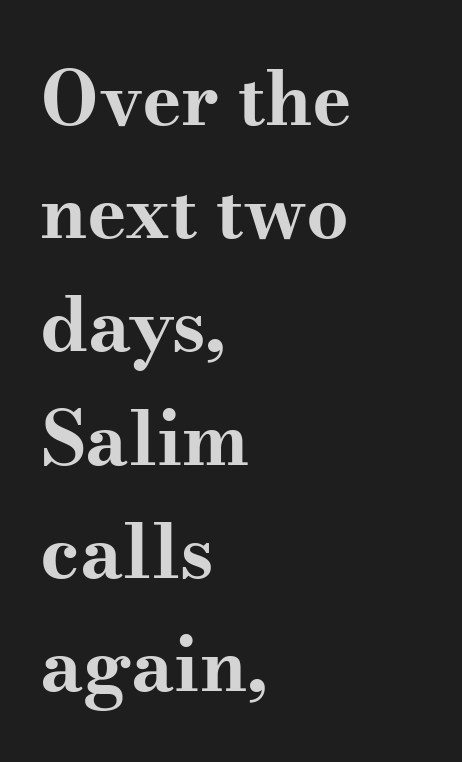
Q: Is the text bold? A: Yes.
Q: Is the text italic (slanted)? A: No, it is upright.
Q: Is the typeface a serif or a sans-serif typeface? A: Serif.
Q: Is the text underlined? A: No.
Q: How is the paragraph aligned? A: Left-aligned.
Q: Is the spacing between letters normal or unusually wide? A: Normal.
Q: Is the spacing between lines tight, normal or loose? A: Normal.
Q: Width (condensed, normal, or wide)? A: Wide.
Q: Stroke contrast? A: Medium.
Q: x-height? A: Small.
Q: Monospaced? A: No.
